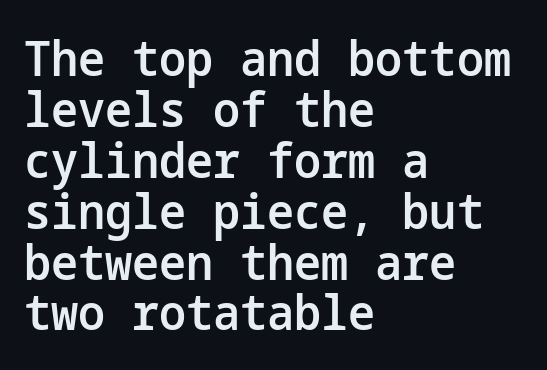
Q: Is the text bold? A: Semi-bold.
Q: Is the text italic (slanted)? A: No, it is upright.
Q: Is the typeface a serif or a sans-serif typeface? A: Sans-serif.
Q: Is the text underlined? A: No.
Q: How is the paragraph aligned? A: Left-aligned.
Q: Is the spacing between letters normal or unusually wide? A: Normal.
Q: Is the spacing between lines tight, normal or loose? A: Tight.
Q: Width (condensed, normal, or wide)? A: Normal.
Q: Stroke contrast? A: Low.
Q: x-height? A: Medium.
